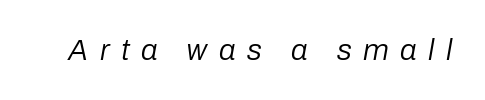
Q: Is the text bold? A: No.
Q: Is the text italic (slanted)? A: Yes, it leans right by about 10 degrees.
Q: Is the text underlined? A: No.
Q: Is the spacing between letters normal or unusually wide? A: Unusually wide.
Q: Width (condensed, normal, or wide)? A: Normal.
Q: Stroke contrast? A: Low.
Q: x-height? A: Medium.
Q: Monospaced? A: No.
